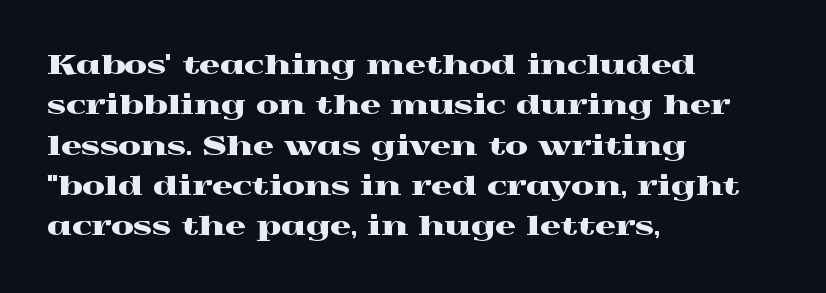
Q: Is the text italic (slanted)? A: No, it is upright.
Q: Is the text underlined? A: No.
Q: How is the paragraph aligned? A: Left-aligned.
Q: Is the spacing between letters normal or unusually wide? A: Normal.
Q: Is the spacing between lines tight, normal or loose? A: Normal.
